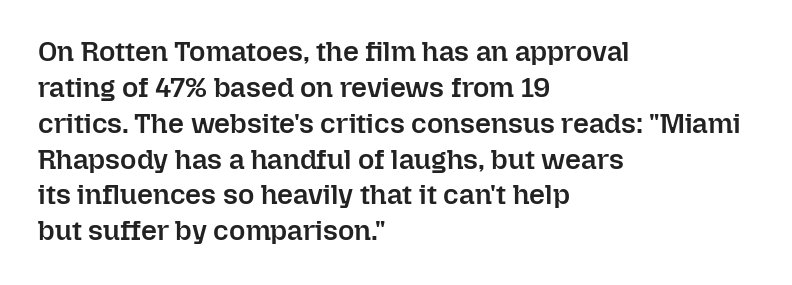
{"italic": "no", "bold": "semi", "weight": "semibold", "width": "normal", "stroke_contrast": "low", "x_height": "medium", "monospaced": "no", "underline": "no", "align": "left", "line_spacing": "normal", "line_spacing_ratio": 1.28, "letter_spacing": "normal", "letter_spacing_em": 0.0, "glyph_px": 28}
